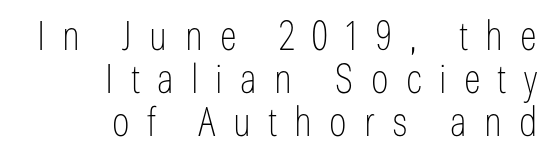
{"serif": "no", "italic": "no", "bold": "no", "weight": "thin", "width": "condensed", "stroke_contrast": "low", "x_height": "medium", "monospaced": "no", "underline": "no", "align": "right", "line_spacing": "tight", "line_spacing_ratio": 1.07, "letter_spacing": "wide", "letter_spacing_em": 0.43, "glyph_px": 40}
